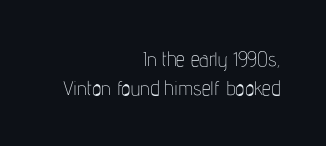
Caption: face not bold, strokes unweighted. The setting favours the right margin, as signatures and pull-quotes sometimes do. How are the letters spaced? Ordinarily, with no added tracking. This sample uses an upright cut, with every glyph sitting square on the baseline.
